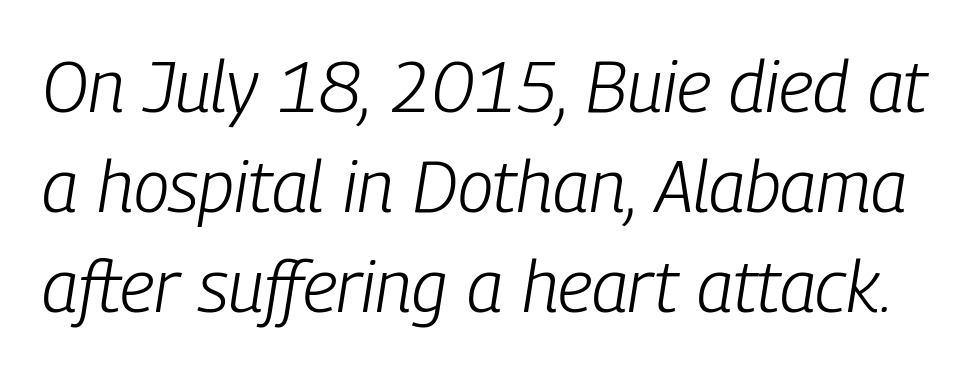
The block of text has a typical density, with ordinary space between rows. Varying glyph widths throughout — classic text-font behaviour. This rendering leaves character spacing at its baseline value. Slanted lettering throughout.
